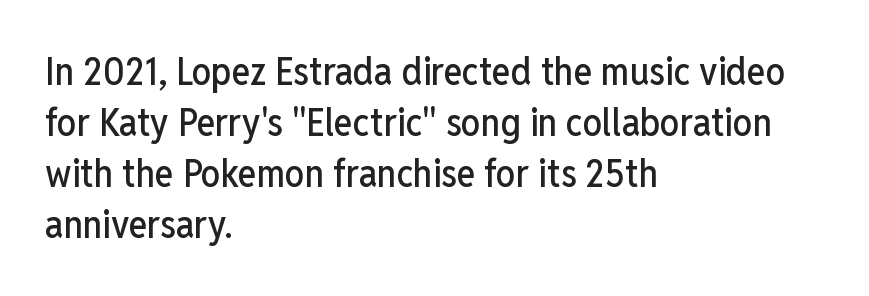
The image shows 39 px condensed sans-serif type, upright; set left-aligned, normal line spacing (1.31x), normal letter spacing, not underlined; low stroke contrast and a medium x-height.
